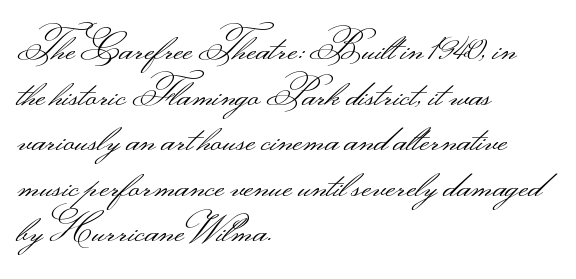
The image shows 38 px light, wide sans-serif type; set left-aligned, line spacing 1.2x, normal letter spacing, not underlined; medium stroke contrast.
